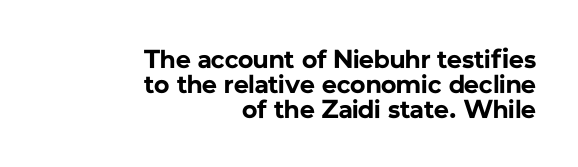
Q: Is the text bold? A: Yes.
Q: Is the text italic (slanted)? A: No, it is upright.
Q: Is the text underlined? A: No.
Q: How is the paragraph aligned? A: Right-aligned.
Q: Is the spacing between letters normal or unusually wide? A: Normal.
Q: Is the spacing between lines tight, normal or loose? A: Tight.
